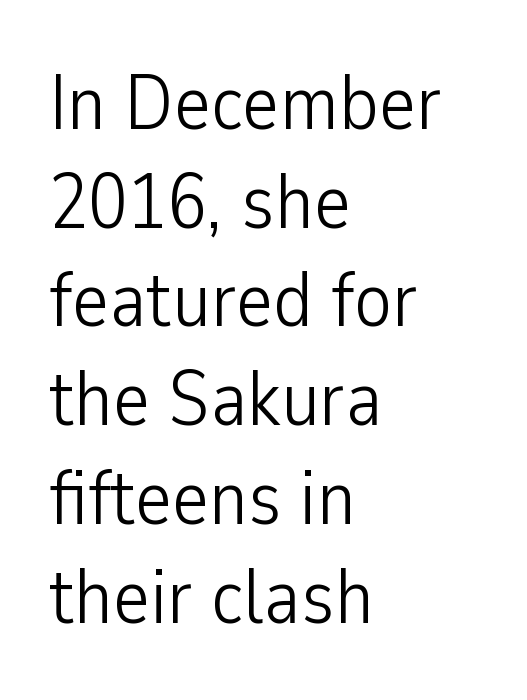
The image shows 79 px light, condensed sans-serif type, upright; set left-aligned, normal line spacing (1.25x), normal letter spacing, not underlined; low stroke contrast and a medium x-height.
